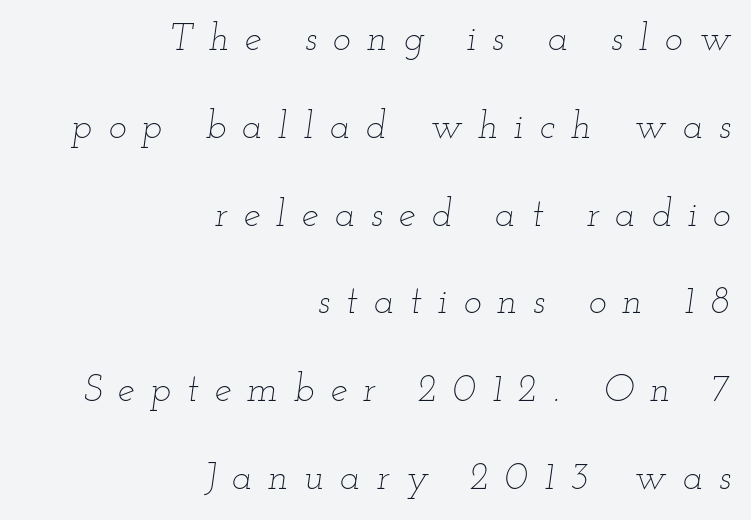
Slant detected: the letters are inclined. Compared with typical body copy, the letter spacing here is much looser. Teacher's note: observe the even right margin — that is flush-right alignment. Counters stay open thanks to moderate or lighter strokes.
